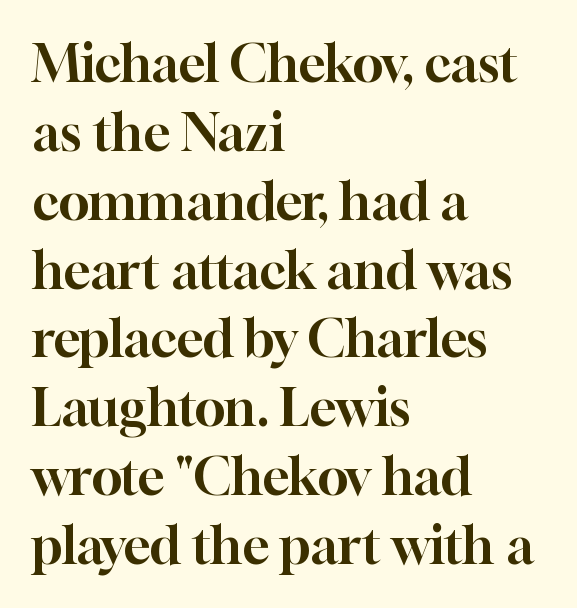
Each new line begins a customary step beneath the previous one. Caption: multi-line text, flush left, ragged right. Examine the stroke ends and you'll spot serifs. Honestly, there is no underline to notice here at all. Italic? Not at all — the glyphs are vertical. Does extra space separate the letters? No, they use regular spacing.
